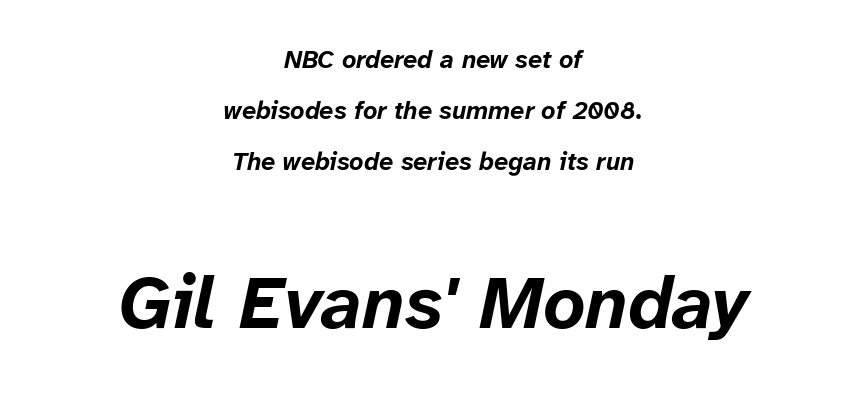
{"italic": "yes", "lean": "right", "slant_degrees": 12, "bold": "yes", "weight": "bold", "width": "normal", "stroke_contrast": "low", "x_height": "medium", "monospaced": "no", "underline": "no", "align": "center", "line_spacing": "loose", "line_spacing_ratio": 2.04, "letter_spacing": "normal", "letter_spacing_em": 0.0, "larger_block": "second", "size_ratio": 2.96, "glyph_px": 74}
